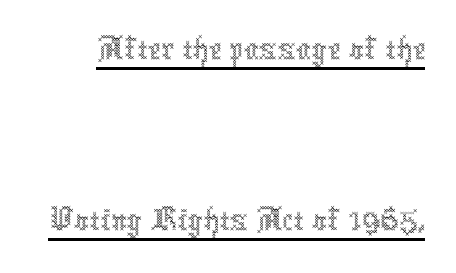
The image shows 74 px thin, condensed type, upright; set loose line spacing (2.31x), normal letter spacing, underlined; a medium x-height.
